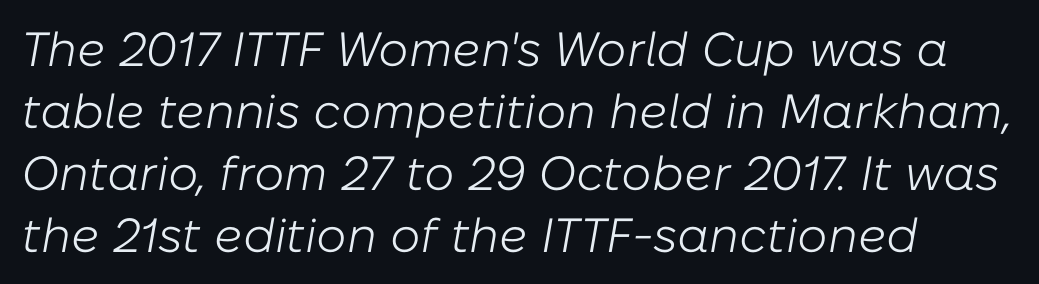
The image shows 48 px light type, italic (leaning right); set normal line spacing (1.29x), normal letter spacing, not underlined; low stroke contrast and a medium x-height.
